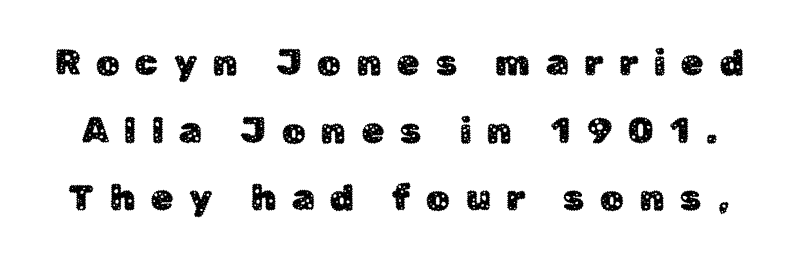
Q: Is the text italic (slanted)? A: No, it is upright.
Q: Is the typeface a serif or a sans-serif typeface? A: Sans-serif.
Q: Is the text underlined? A: No.
Q: Is the spacing between letters normal or unusually wide? A: Unusually wide.
Q: Width (condensed, normal, or wide)? A: Normal.
Q: Stroke contrast? A: Low.
Q: x-height? A: Medium.
Q: Monospaced? A: No.
